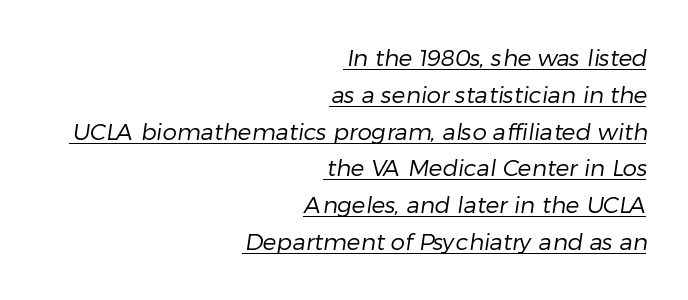
The image shows 23 px text type; set right-aligned, normal line spacing (1.6x), normal letter spacing, underlined.
